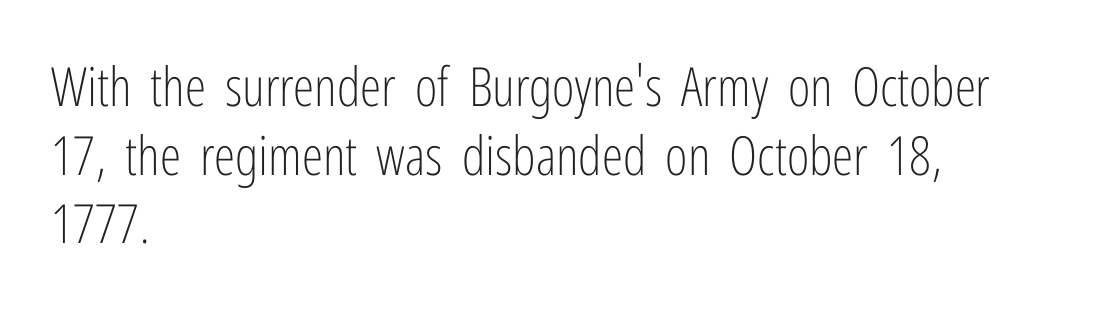
Q: Is the text bold? A: No.
Q: Is the text italic (slanted)? A: No, it is upright.
Q: Is the typeface a serif or a sans-serif typeface? A: Sans-serif.
Q: Is the text underlined? A: No.
Q: How is the paragraph aligned? A: Left-aligned.
Q: Is the spacing between letters normal or unusually wide? A: Normal.
Q: Is the spacing between lines tight, normal or loose? A: Normal.
Q: Width (condensed, normal, or wide)? A: Condensed.
Q: Stroke contrast? A: Low.
Q: x-height? A: Medium.
Q: Monospaced? A: No.
